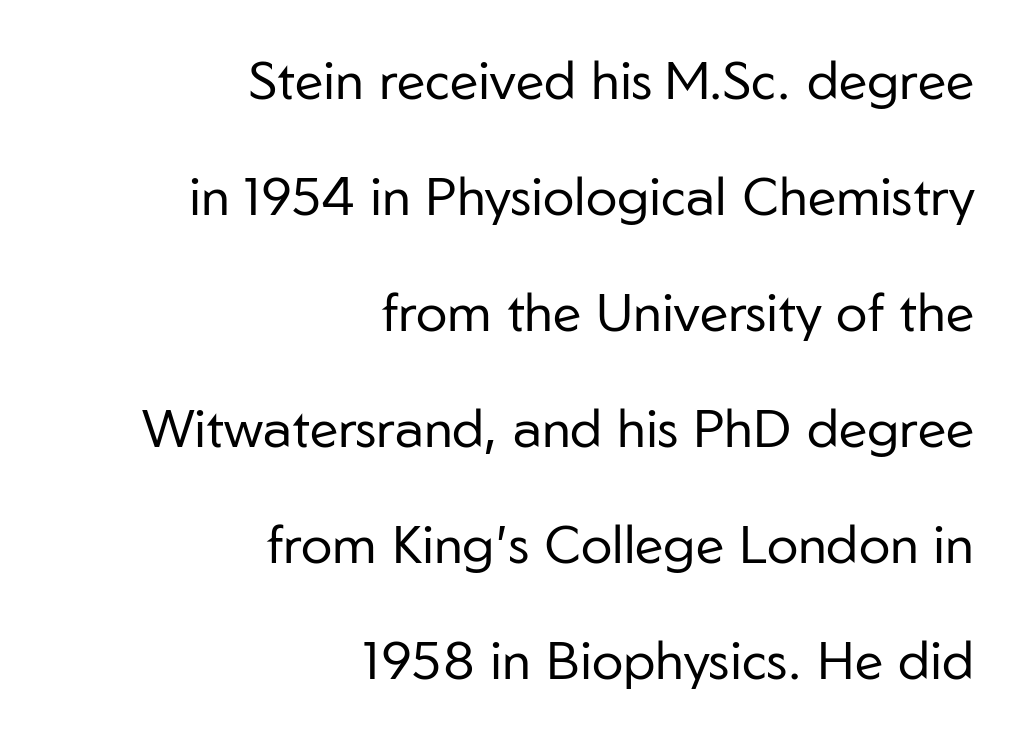
The image shows 53 px regular-weight sans-serif type, upright; set right-aligned, loose line spacing (2.19x), normal letter spacing, not underlined; low stroke contrast and a medium x-height.
